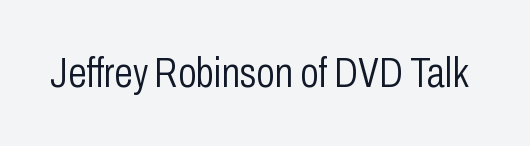
{"serif": "no", "italic": "no", "bold": "no", "weight": "light", "width": "condensed", "stroke_contrast": "low", "x_height": "medium", "monospaced": "no", "underline": "no", "letter_spacing": "normal", "letter_spacing_em": 0.0, "glyph_px": 42}
